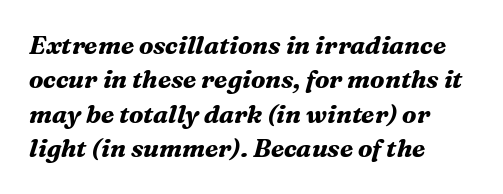
{"italic": "yes", "lean": "right", "slant_degrees": 16, "bold": "yes", "underline": "no", "align": "left", "line_spacing": "normal", "line_spacing_ratio": 1.38, "letter_spacing": "normal", "letter_spacing_em": 0.0, "glyph_px": 25}
